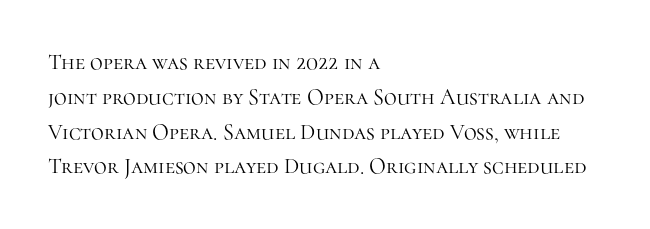
{"italic": "no", "bold": "no", "underline": "no", "align": "left", "line_spacing": "normal", "line_spacing_ratio": 1.58, "letter_spacing": "normal", "letter_spacing_em": 0.0, "glyph_px": 22}
